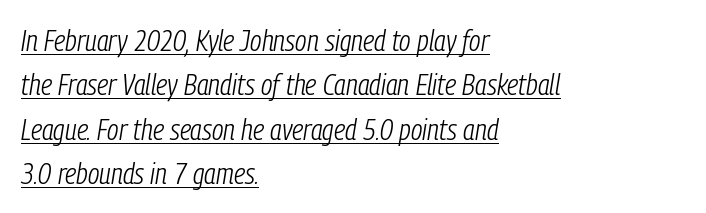
{"italic": "yes", "lean": "right", "slant_degrees": 9, "bold": "no", "weight": "light", "width": "condensed", "stroke_contrast": "low", "x_height": "medium", "monospaced": "no", "underline": "yes", "align": "left", "line_spacing": "normal", "line_spacing_ratio": 1.48, "letter_spacing": "normal", "letter_spacing_em": 0.0, "glyph_px": 30}
